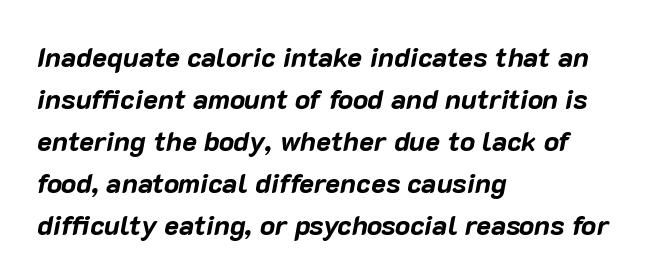
Q: Is the text bold? A: Yes.
Q: Is the text italic (slanted)? A: Yes, it leans right by about 10 degrees.
Q: Is the text underlined? A: No.
Q: How is the paragraph aligned? A: Left-aligned.
Q: Is the spacing between letters normal or unusually wide? A: Normal.
Q: Is the spacing between lines tight, normal or loose? A: Normal.
Q: Width (condensed, normal, or wide)? A: Normal.
Q: Stroke contrast? A: Low.
Q: x-height? A: Medium.
Q: Monospaced? A: No.
